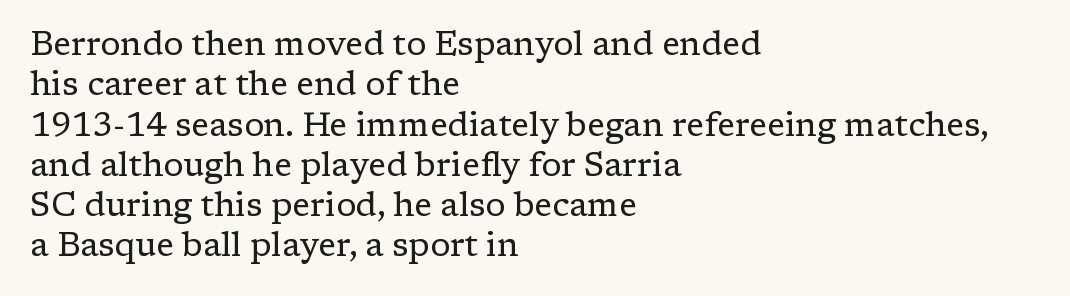
The image shows 33 px regular-weight serif type, upright; set left-aligned, line spacing 1.22x, normal letter spacing, not underlined; low stroke contrast and a medium x-height.
